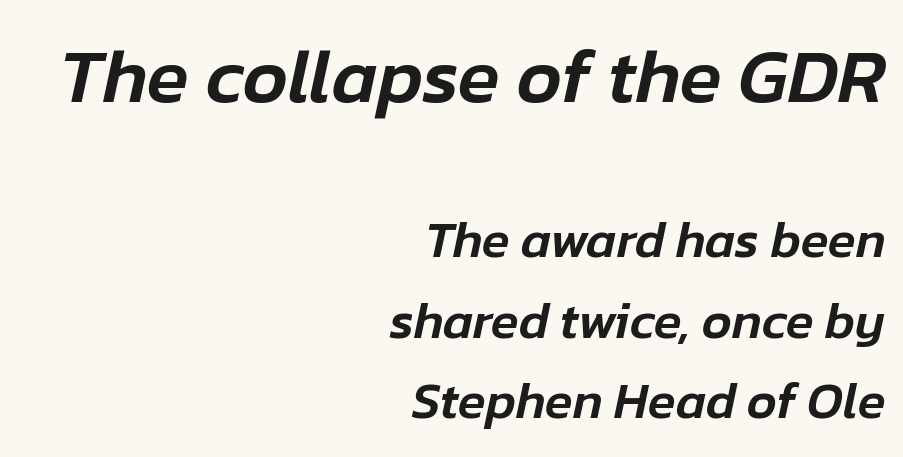
{"italic": "yes", "lean": "right", "slant_degrees": 12, "width": "normal", "stroke_contrast": "low", "x_height": "medium", "monospaced": "no", "underline": "no", "align": "right", "line_spacing": "normal", "line_spacing_ratio": 1.58, "letter_spacing": "normal", "letter_spacing_em": 0.0, "larger_block": "first", "size_ratio": 1.51, "glyph_px": 77}
